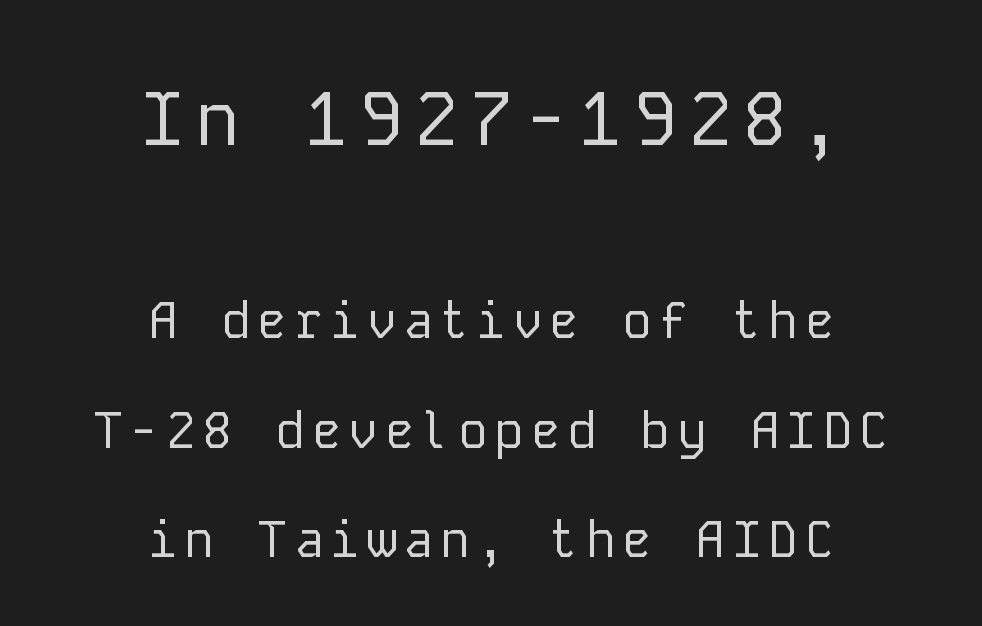
Italic? Not at all — the glyphs are vertical. This block would shrink considerably if given ordinary leading; it's expanded now. The typesetter chose a symmetrical, centered arrangement here. The letters march in equal steps, a hallmark of fixed-pitch type. Check where the strokes stop: nothing finishes them off — pure sans.
